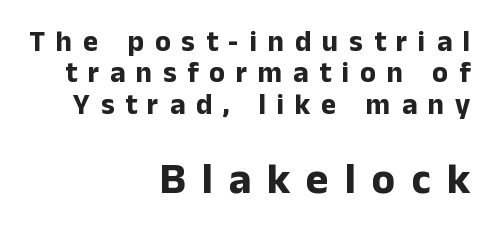
Unlike a traditional serif, this face leaves its strokes unadorned. Characters remain perfectly vertical along every line. The text block is weighted toward the right margin, trailing off unevenly leftward. What weight is shown? A full bold with thick strokes. Here the designer chose a conventional face with non-uniform glyph widths. Small over large — that's the arrangement of the two blocks here.
